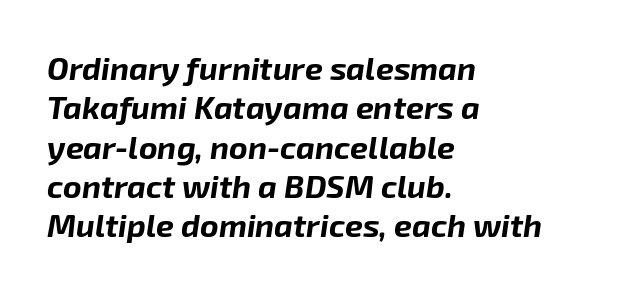
Every character sits at an angle, as italics do. Short note: letters normally spaced. Note the varied advance widths — an 'i' is clearly narrower than an 'm'. This is heavy type, rendered in bold. The strip under each line holds only bare page.
